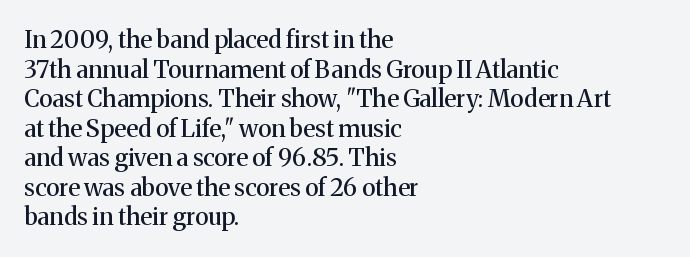
The image shows 24 px text type, upright; set left-aligned, line spacing 1.23x, normal letter spacing, not underlined.
